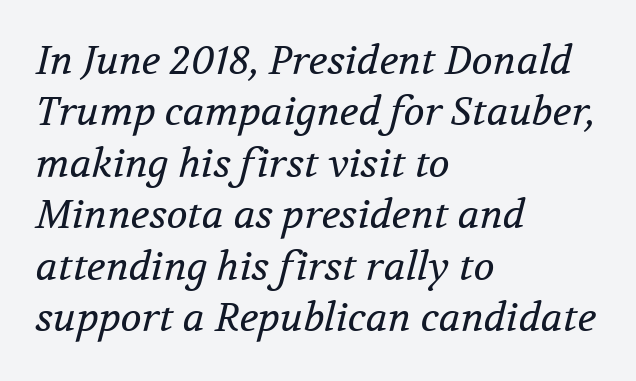
Q: Is the text bold? A: No.
Q: Is the text italic (slanted)? A: Yes, it leans right by about 12 degrees.
Q: Is the typeface a serif or a sans-serif typeface? A: Serif.
Q: Is the text underlined? A: No.
Q: How is the paragraph aligned? A: Left-aligned.
Q: Is the spacing between letters normal or unusually wide? A: Normal.
Q: Is the spacing between lines tight, normal or loose? A: Normal.
Q: Width (condensed, normal, or wide)? A: Normal.
Q: Stroke contrast? A: Medium.
Q: x-height? A: Medium.
Q: Monospaced? A: No.
